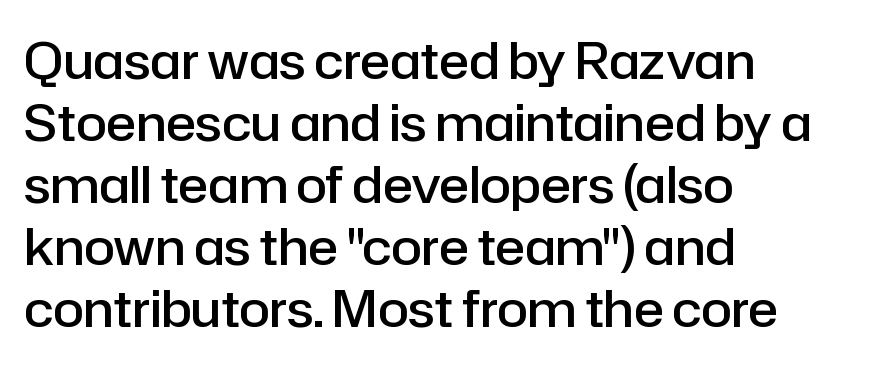
Q: Is the text bold? A: Semi-bold.
Q: Is the text italic (slanted)? A: No, it is upright.
Q: Is the typeface a serif or a sans-serif typeface? A: Sans-serif.
Q: Is the text underlined? A: No.
Q: How is the paragraph aligned? A: Left-aligned.
Q: Is the spacing between letters normal or unusually wide? A: Normal.
Q: Width (condensed, normal, or wide)? A: Normal.
Q: Stroke contrast? A: Low.
Q: x-height? A: Medium.
Q: Monospaced? A: No.
